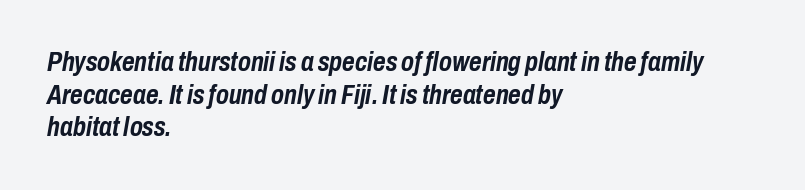
Honestly, the letter spacing is just normal — you wouldn't notice it. Slanted lettering throughout. Teacher's note: observe the even left margin — that is flush-left alignment. The rendering uses a bold face; every stroke is thick and dark.
